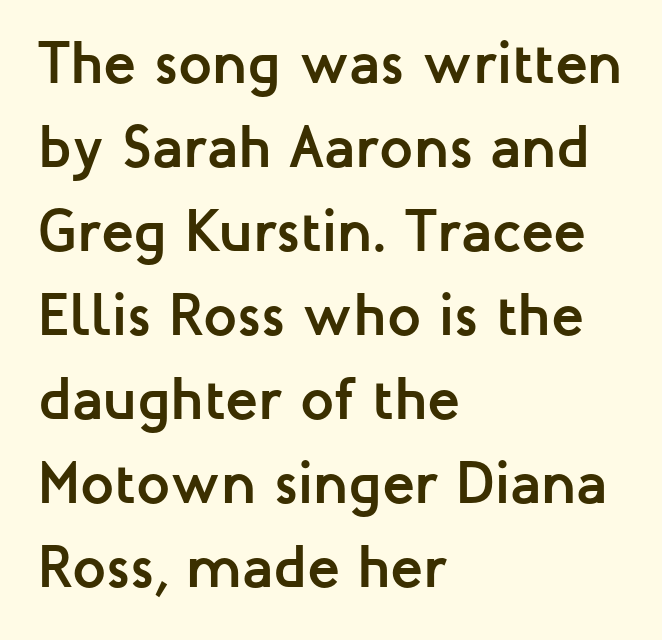
Q: Is the text bold? A: Yes.
Q: Is the text italic (slanted)? A: No, it is upright.
Q: Is the typeface a serif or a sans-serif typeface? A: Sans-serif.
Q: Is the text underlined? A: No.
Q: How is the paragraph aligned? A: Left-aligned.
Q: Is the spacing between letters normal or unusually wide? A: Normal.
Q: Is the spacing between lines tight, normal or loose? A: Normal.
Q: Width (condensed, normal, or wide)? A: Normal.
Q: Stroke contrast? A: Low.
Q: x-height? A: Medium.
Q: Monospaced? A: No.
